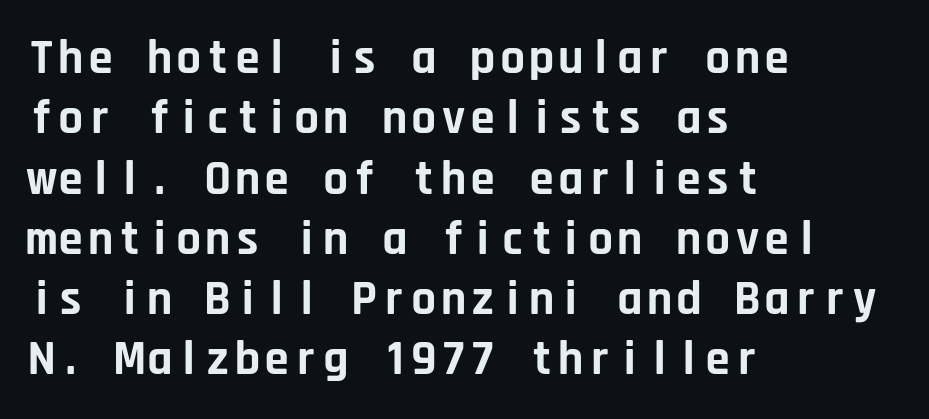
Q: Is the text bold? A: Yes.
Q: Is the text italic (slanted)? A: No, it is upright.
Q: Is the typeface a serif or a sans-serif typeface? A: Sans-serif.
Q: Is the text underlined? A: No.
Q: How is the paragraph aligned? A: Left-aligned.
Q: Is the spacing between letters normal or unusually wide? A: Normal.
Q: Width (condensed, normal, or wide)? A: Normal.
Q: Stroke contrast? A: Low.
Q: x-height? A: Large.
Q: Monospaced? A: Yes.
